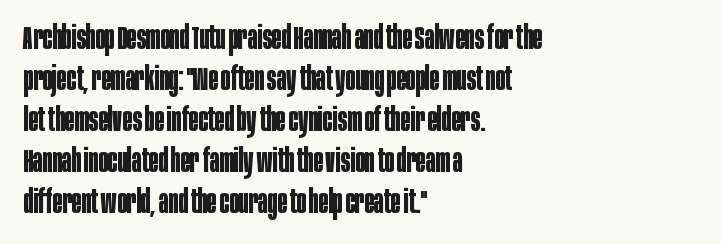
{"serif": "no", "italic": "no", "bold": "yes", "weight": "bold", "width": "condensed", "stroke_contrast": "low", "x_height": "large", "monospaced": "no", "underline": "no", "align": "left", "line_spacing": "normal", "line_spacing_ratio": 1.28, "letter_spacing": "normal", "letter_spacing_em": 0.0, "glyph_px": 32}
